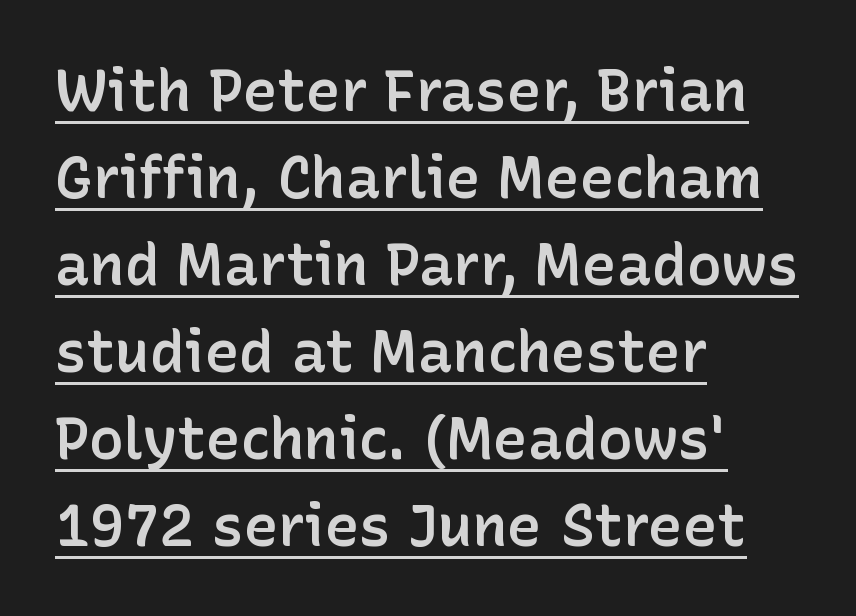
The letters advance in unequal steps, a hallmark of proportional type. The leading is moderate, giving the passage an even texture. Compared with an ordinary text face, these strokes are moderately heavier — a semibold. Notice how a bar underscores the lettering throughout. Tall strokes in this sample are plumb rather than angled.
